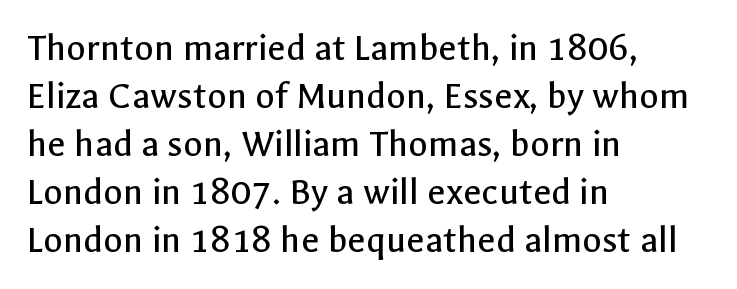
Q: Is the text bold? A: No.
Q: Is the text italic (slanted)? A: No, it is upright.
Q: Is the typeface a serif or a sans-serif typeface? A: Sans-serif.
Q: Is the text underlined? A: No.
Q: How is the paragraph aligned? A: Left-aligned.
Q: Is the spacing between letters normal or unusually wide? A: Normal.
Q: Width (condensed, normal, or wide)? A: Normal.
Q: x-height? A: Medium.
Q: Monospaced? A: No.
